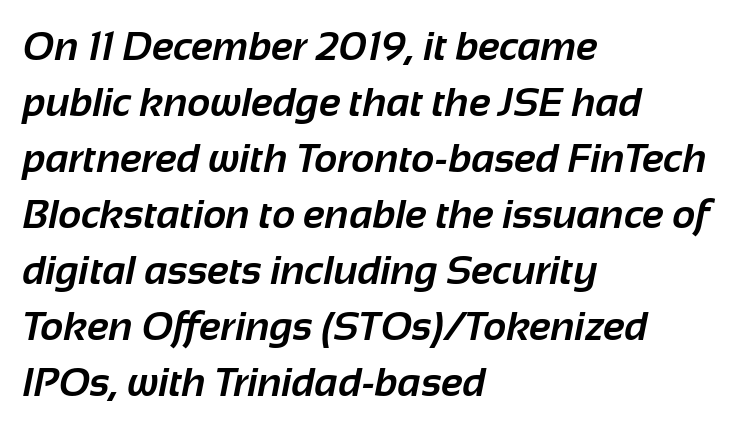
The image shows 40 px bold sans-serif type; set left-aligned, normal line spacing (1.4x), normal letter spacing, not underlined; low stroke contrast and a medium x-height.
